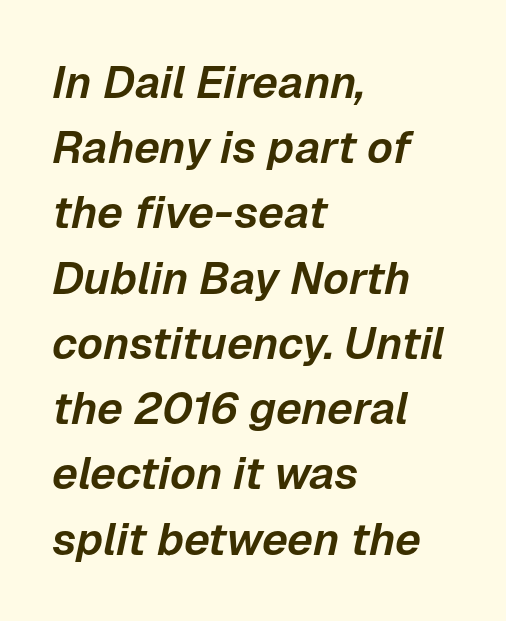
{"italic": "yes", "lean": "right", "slant_degrees": 12, "width": "normal", "stroke_contrast": "low", "x_height": "medium", "monospaced": "no", "underline": "no", "align": "left", "line_spacing": "normal", "line_spacing_ratio": 1.45, "letter_spacing": "normal", "letter_spacing_em": 0.0, "glyph_px": 45}
